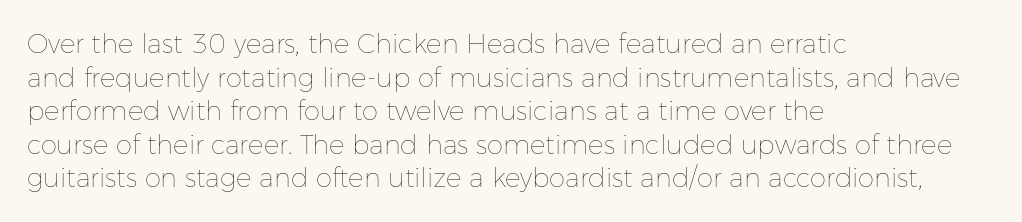
Interline gaps are of average width in this sample. In terms of posture, this sample is upright. Teacher's note: observe the even left margin — that is flush-left alignment. The cut favours lightness, reaching ordinary text weight at its darkest.
